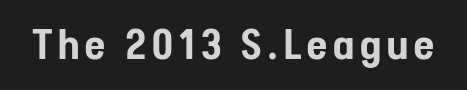
The image shows 41 px condensed sans-serif type, upright; set not underlined; low stroke contrast and a medium x-height.
